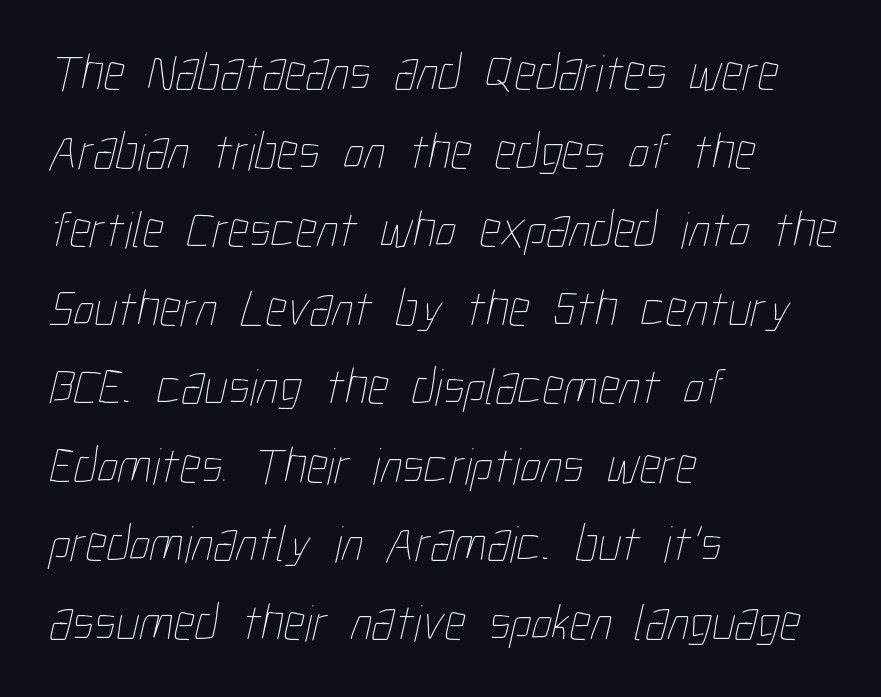
{"bold": "no", "weight": "thin", "width": "condensed", "stroke_contrast": "low", "x_height": "medium", "monospaced": "no", "underline": "no", "align": "left", "line_spacing": "normal", "line_spacing_ratio": 1.51, "letter_spacing": "normal", "letter_spacing_em": 0.0, "glyph_px": 52}
